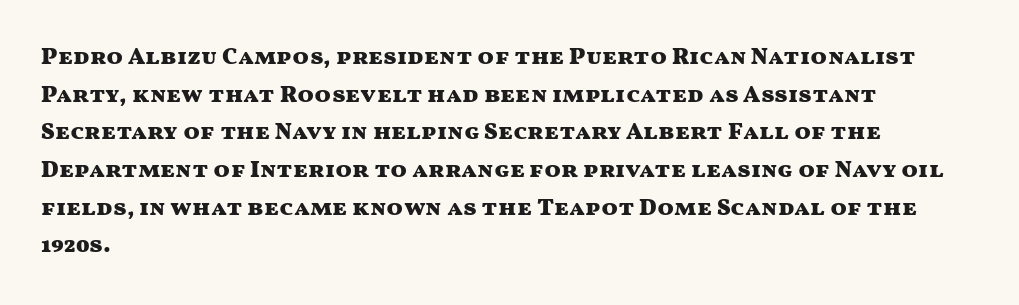
The image shows 24 px bold type, upright; set left-aligned, normal line spacing (1.57x), normal letter spacing, not underlined.
